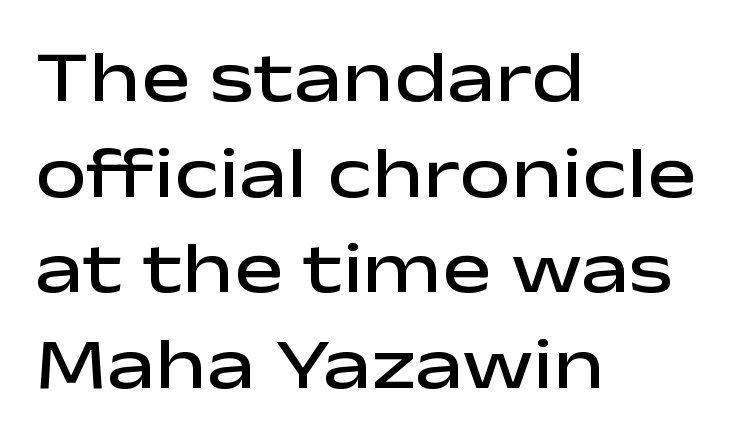
Spacing verdict: proportional, widths tailored to each character. Does the weight exceed regular? Yes, but only to semibold. The strip under each line holds only bare page. One-word summary of the alignment: left. The line texture is even and compact thanks to regular tracking.
